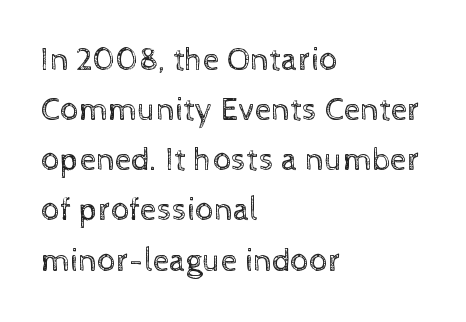
{"italic": "no", "bold": "no", "weight": "regular", "width": "normal", "x_height": "medium", "monospaced": "no", "underline": "no", "align": "left", "line_spacing": "normal", "line_spacing_ratio": 1.52, "letter_spacing": "normal", "letter_spacing_em": 0.0, "glyph_px": 33}
